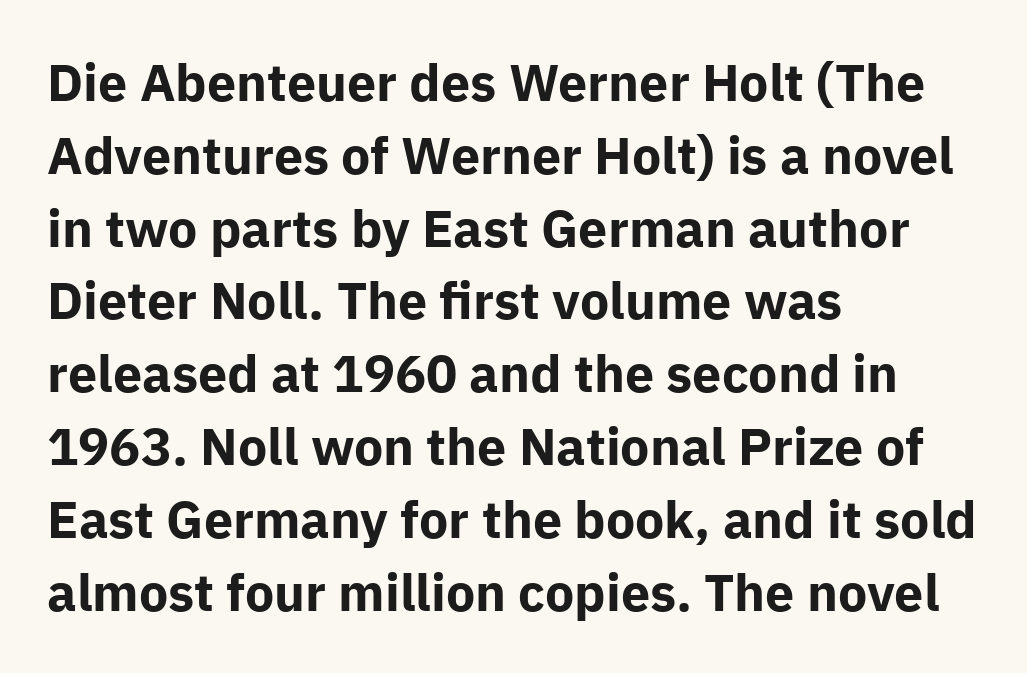
Q: Is the text bold? A: Yes.
Q: Is the text italic (slanted)? A: No, it is upright.
Q: Is the typeface a serif or a sans-serif typeface? A: Sans-serif.
Q: Is the text underlined? A: No.
Q: How is the paragraph aligned? A: Left-aligned.
Q: Is the spacing between letters normal or unusually wide? A: Normal.
Q: Is the spacing between lines tight, normal or loose? A: Normal.
Q: Width (condensed, normal, or wide)? A: Normal.
Q: Stroke contrast? A: Low.
Q: x-height? A: Medium.
Q: Monospaced? A: No.
